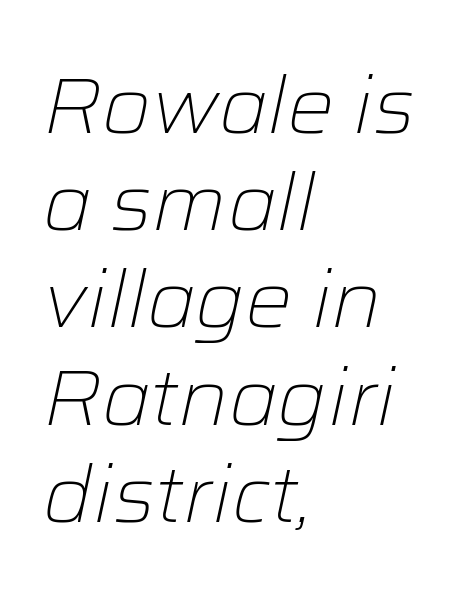
The image shows 79 px light type, italic (leaning right); set left-aligned, line spacing 1.23x, normal letter spacing, not underlined; low stroke contrast and a medium x-height.
